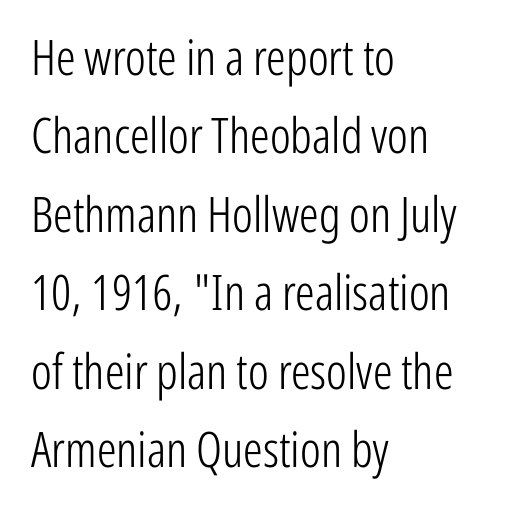
{"serif": "no", "italic": "no", "bold": "no", "weight": "light", "width": "condensed", "stroke_contrast": "low", "x_height": "medium", "monospaced": "no", "underline": "no", "align": "left", "line_spacing": "normal", "line_spacing_ratio": 1.6, "letter_spacing": "normal", "letter_spacing_em": 0.0, "glyph_px": 49}
